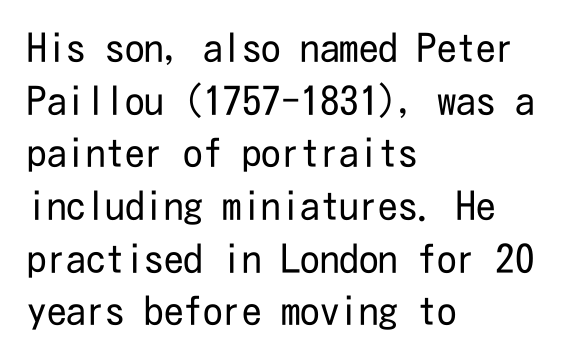
The image shows 39 px regular-weight, condensed sans-serif type, upright; set left-aligned, normal line spacing (1.35x), normal letter spacing, not underlined; low stroke contrast and a medium x-height.
